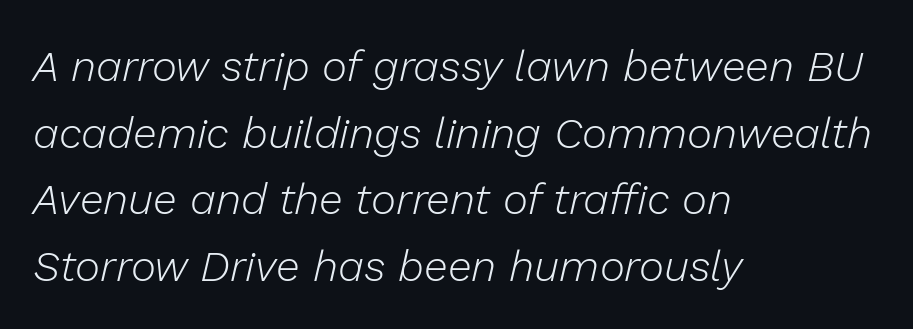
Q: Is the text bold? A: No.
Q: Is the text italic (slanted)? A: Yes, it leans right by about 13 degrees.
Q: Is the text underlined? A: No.
Q: How is the paragraph aligned? A: Left-aligned.
Q: Is the spacing between letters normal or unusually wide? A: Normal.
Q: Is the spacing between lines tight, normal or loose? A: Normal.
Q: Width (condensed, normal, or wide)? A: Normal.
Q: Stroke contrast? A: Low.
Q: x-height? A: Medium.
Q: Monospaced? A: No.
